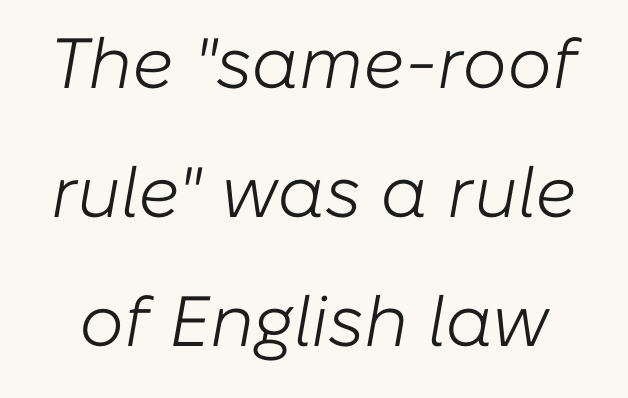
{"italic": "yes", "lean": "right", "slant_degrees": 10, "bold": "no", "weight": "light", "width": "normal", "stroke_contrast": "low", "x_height": "medium", "monospaced": "no", "underline": "no", "line_spacing_ratio": 1.82, "letter_spacing": "normal", "letter_spacing_em": 0.0, "glyph_px": 71}
